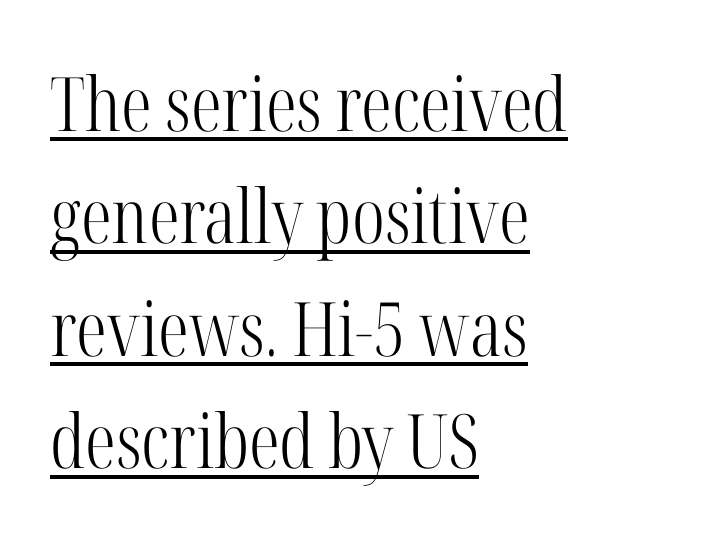
Vertical strokes here are truly vertical. The characters display serif detailing at their extremities. Is this a fixed-width face? No — the glyphs have proportional, varying widths. Compared with typical body copy, the letter spacing here is the same.
